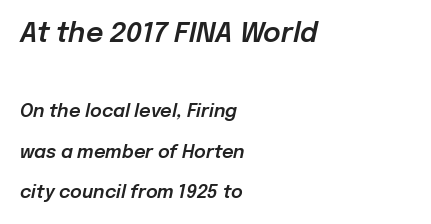
{"italic": "yes", "lean": "right", "slant_degrees": 12, "underline": "no", "align": "left", "line_spacing": "loose", "line_spacing_ratio": 2.25, "letter_spacing": "normal", "letter_spacing_em": 0.0, "larger_block": "first", "size_ratio": 1.5, "glyph_px": 27}
